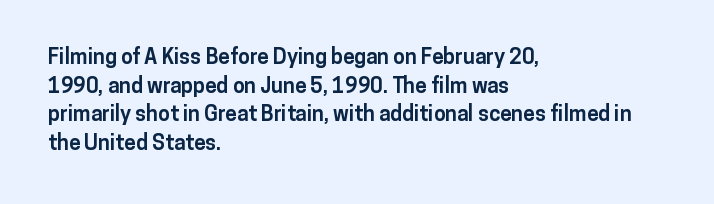
Q: Is the text bold? A: Yes.
Q: Is the text italic (slanted)? A: No, it is upright.
Q: Is the text underlined? A: No.
Q: How is the paragraph aligned? A: Left-aligned.
Q: Is the spacing between letters normal or unusually wide? A: Normal.
Q: Is the spacing between lines tight, normal or loose? A: Normal.
